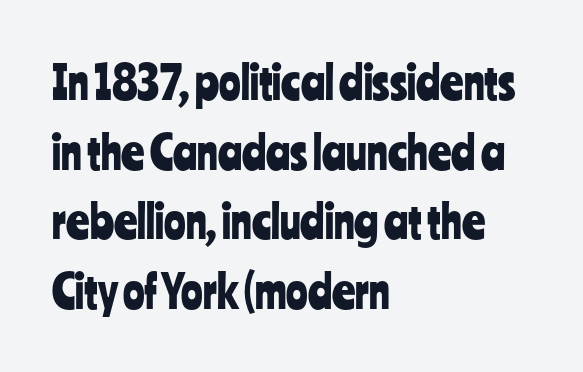
The image shows 45 px condensed sans-serif type, upright; set left-aligned, normal line spacing (1.55x), normal letter spacing, not underlined; low stroke contrast and a medium x-height.
